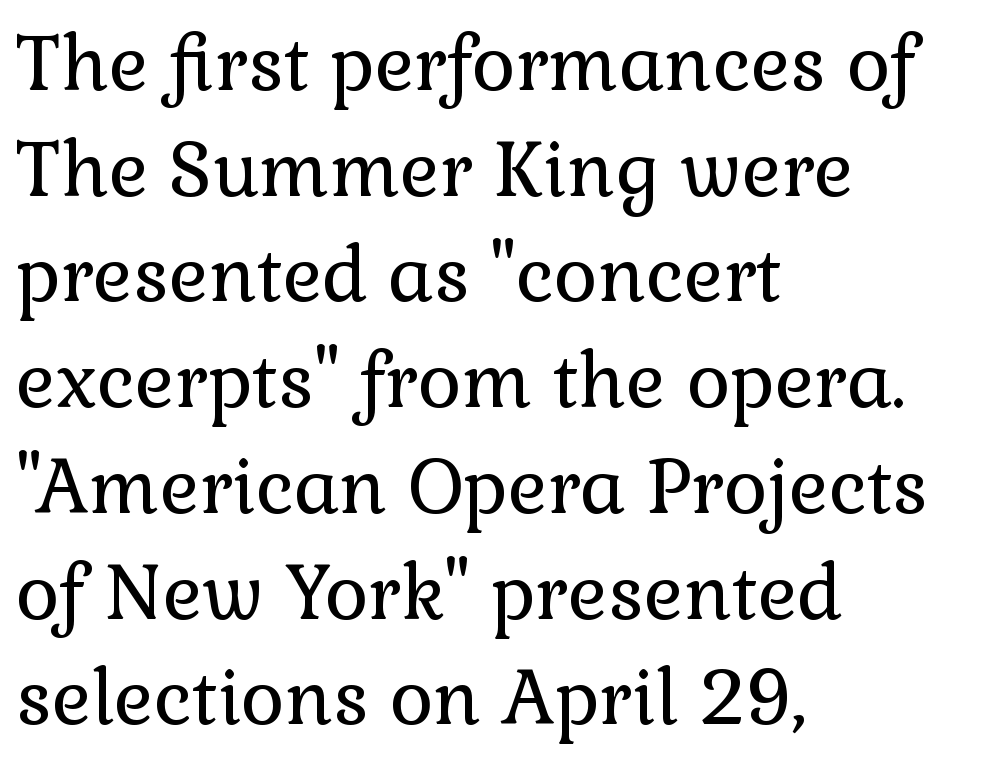
The image shows 75 px regular-weight serif type, upright; set left-aligned, normal line spacing (1.41x), normal letter spacing, not underlined; a medium x-height.
